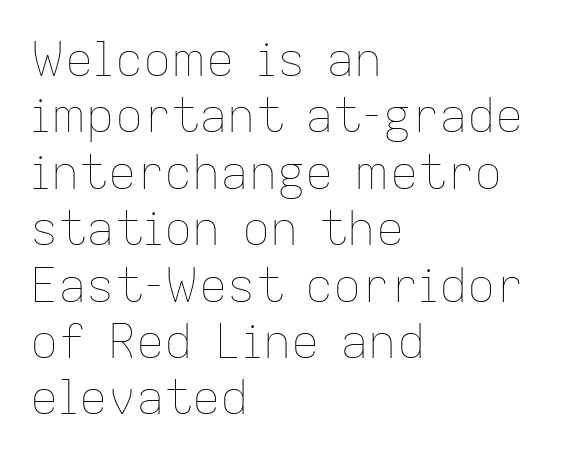
The image shows 47 px thin type, upright; set left-aligned, line spacing 1.2x, normal letter spacing, not underlined; low stroke contrast and a medium x-height.
